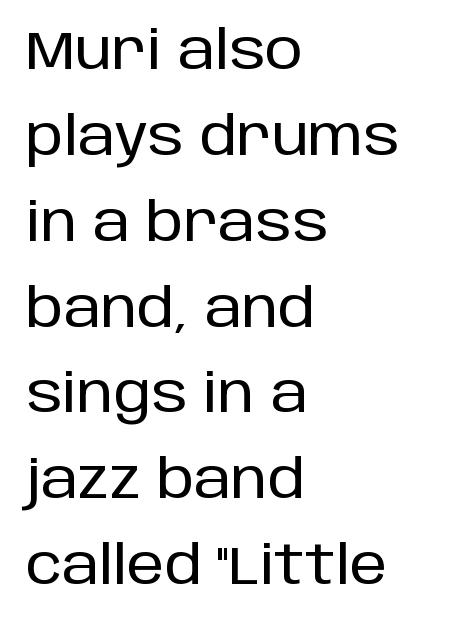
The image shows 54 px sans-serif type, upright; set left-aligned, normal line spacing (1.59x), normal letter spacing, not underlined; low stroke contrast and a large x-height.
